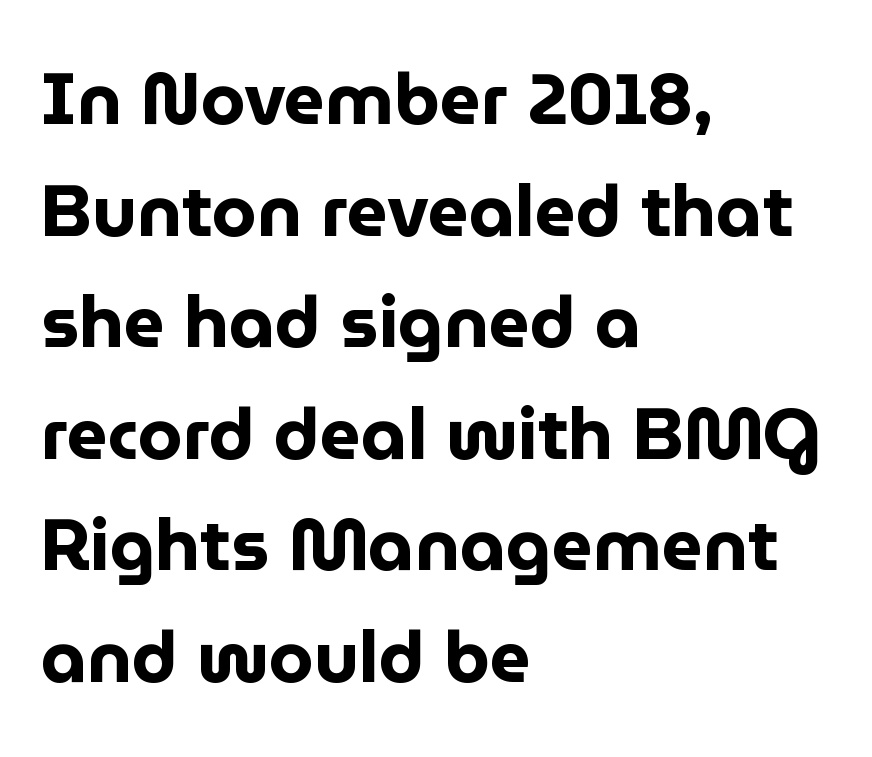
Q: Is the text bold? A: Yes.
Q: Is the text italic (slanted)? A: No, it is upright.
Q: Is the typeface a serif or a sans-serif typeface? A: Sans-serif.
Q: Is the text underlined? A: No.
Q: How is the paragraph aligned? A: Left-aligned.
Q: Is the spacing between letters normal or unusually wide? A: Normal.
Q: Is the spacing between lines tight, normal or loose? A: Normal.
Q: Width (condensed, normal, or wide)? A: Normal.
Q: Stroke contrast? A: Low.
Q: x-height? A: Medium.
Q: Monospaced? A: No.
